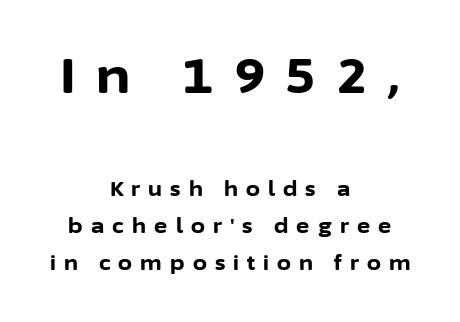
Ordinary non-slanted type is in use. Between one letter and the next there's a generous, obvious gap. Note: no serifs on the glyphs. Descender tails drop into unmarked territory. The lines in this sample share a center point and differ in where they start and stop. Note: larger setting up top, smaller setting below.
